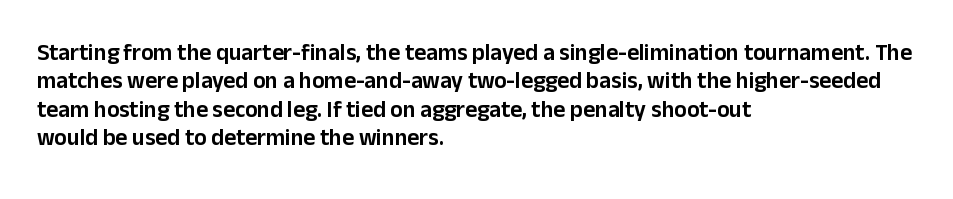
Q: Is the text italic (slanted)? A: No, it is upright.
Q: Is the text underlined? A: No.
Q: How is the paragraph aligned? A: Left-aligned.
Q: Is the spacing between letters normal or unusually wide? A: Normal.
